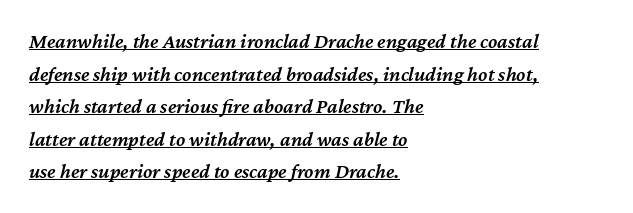
Visually the block forms a straight wall on the left and a jagged coastline on the right. Students, observe the line beneath the letters — that is underlining. A fair bit of extra ink — the face is semibold, not bold. Slanted lettering throughout.
